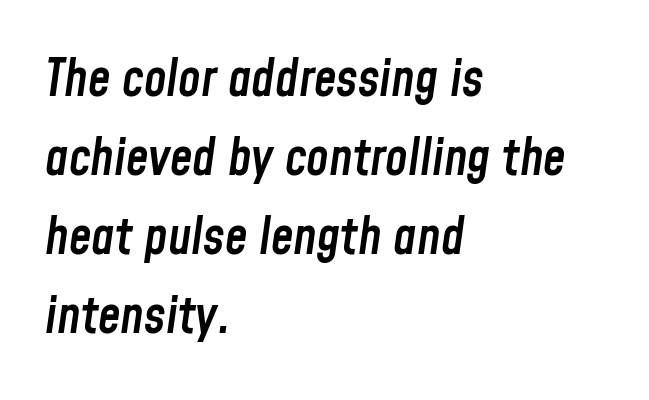
{"italic": "yes", "lean": "right", "slant_degrees": 8, "bold": "semi", "weight": "semibold", "width": "condensed", "stroke_contrast": "low", "x_height": "medium", "monospaced": "no", "underline": "no", "align": "left", "line_spacing": "normal", "line_spacing_ratio": 1.55, "letter_spacing": "normal", "letter_spacing_em": 0.0, "glyph_px": 51}
